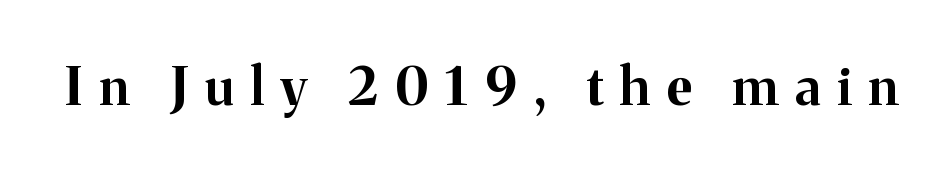
Q: Is the text bold? A: Yes.
Q: Is the text italic (slanted)? A: No, it is upright.
Q: Is the typeface a serif or a sans-serif typeface? A: Serif.
Q: Is the text underlined? A: No.
Q: Is the spacing between letters normal or unusually wide? A: Unusually wide.
Q: Width (condensed, normal, or wide)? A: Normal.
Q: Stroke contrast? A: Medium.
Q: x-height? A: Medium.
Q: Monospaced? A: No.
